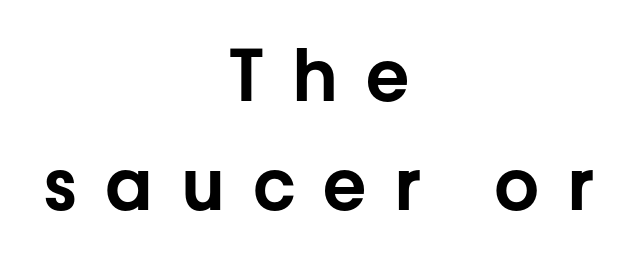
Each line is balanced around a shared central axis. Proportional: the letters do not fall into vertical columns. The space between consecutive lines is moderate. Tracking value appears strongly positive — letters spread wide. The rendering shows plain stroke endings on the letterforms — a sans-serif design. Characters remain perfectly vertical along every line.
